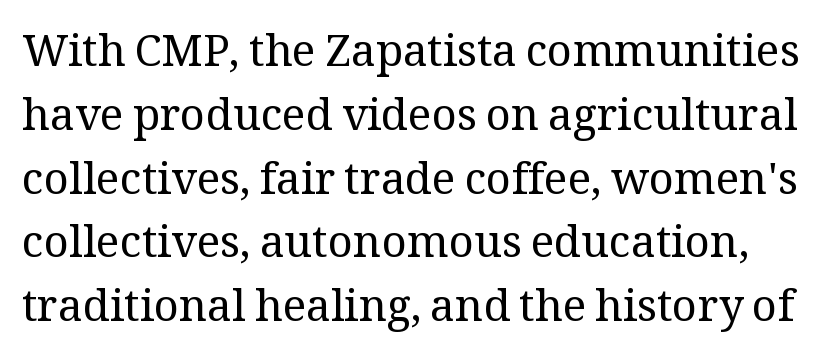
Q: Is the text bold? A: No.
Q: Is the text italic (slanted)? A: No, it is upright.
Q: Is the typeface a serif or a sans-serif typeface? A: Serif.
Q: Is the text underlined? A: No.
Q: Is the spacing between letters normal or unusually wide? A: Normal.
Q: Is the spacing between lines tight, normal or loose? A: Normal.
Q: Width (condensed, normal, or wide)? A: Normal.
Q: Stroke contrast? A: Medium.
Q: x-height? A: Medium.
Q: Monospaced? A: No.
